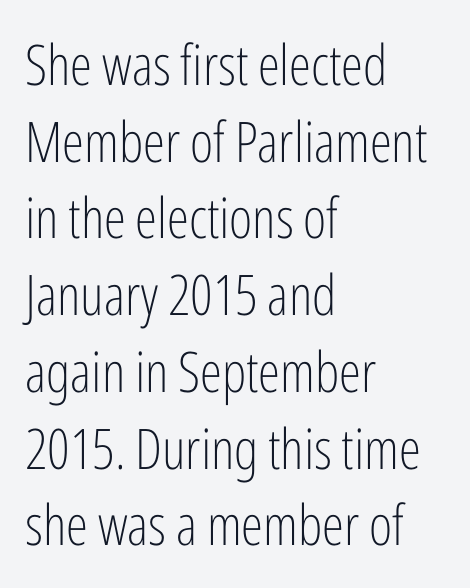
In terms of letterspacing, this is plain default setting. A student would call this left alignment; a typographer would say flush left, rag right. Honestly, there is no underline to notice here at all. Regarding serifs, this sample does without them. A typesetter would call this leading conventional body-copy spacing.
